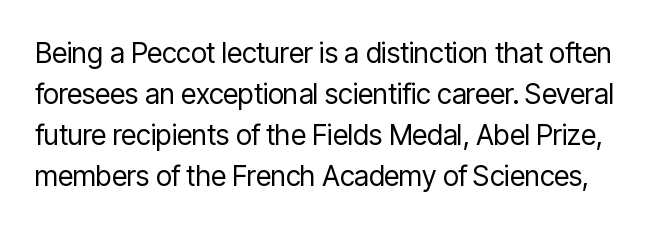
Q: Is the text bold? A: No.
Q: Is the text italic (slanted)? A: No, it is upright.
Q: Is the typeface a serif or a sans-serif typeface? A: Sans-serif.
Q: Is the text underlined? A: No.
Q: Is the spacing between letters normal or unusually wide? A: Normal.
Q: Is the spacing between lines tight, normal or loose? A: Normal.
Q: Width (condensed, normal, or wide)? A: Condensed.
Q: Stroke contrast? A: Low.
Q: x-height? A: Medium.
Q: Monospaced? A: No.
